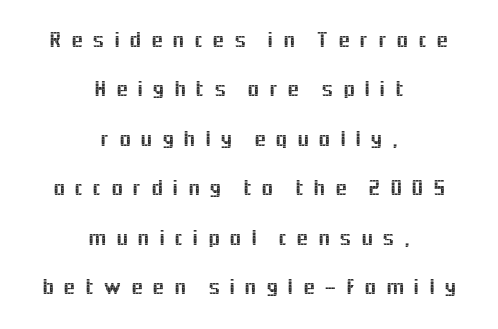
The image shows 22 px text type, upright; set centered, loose line spacing (2.25x), unusually wide letter spacing (+0.41 em), not underlined.
